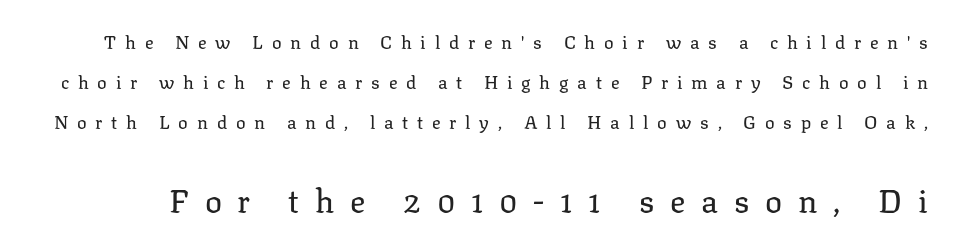
The image shows 32 px regular-weight serif type, upright; set loose line spacing (2.23x), unusually wide letter spacing (+0.49 em), not underlined; the second (bottom) block is 1.78x larger; low stroke contrast and a medium x-height.
